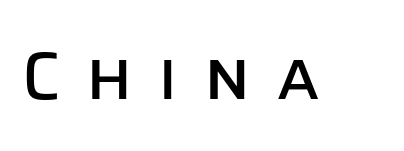
Q: Is the text italic (slanted)? A: No, it is upright.
Q: Is the typeface a serif or a sans-serif typeface? A: Sans-serif.
Q: Is the text underlined? A: No.
Q: Is the spacing between letters normal or unusually wide? A: Unusually wide.
Q: Width (condensed, normal, or wide)? A: Normal.
Q: Stroke contrast? A: Low.
Q: x-height? A: Large.
Q: Monospaced? A: No.
